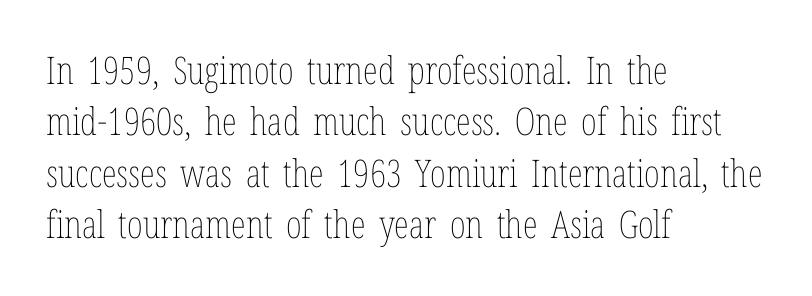
Q: Is the text bold? A: No.
Q: Is the text italic (slanted)? A: No, it is upright.
Q: Is the text underlined? A: No.
Q: How is the paragraph aligned? A: Left-aligned.
Q: Is the spacing between letters normal or unusually wide? A: Normal.
Q: Is the spacing between lines tight, normal or loose? A: Normal.
Q: Width (condensed, normal, or wide)? A: Condensed.
Q: Stroke contrast? A: Low.
Q: x-height? A: Medium.
Q: Monospaced? A: No.
